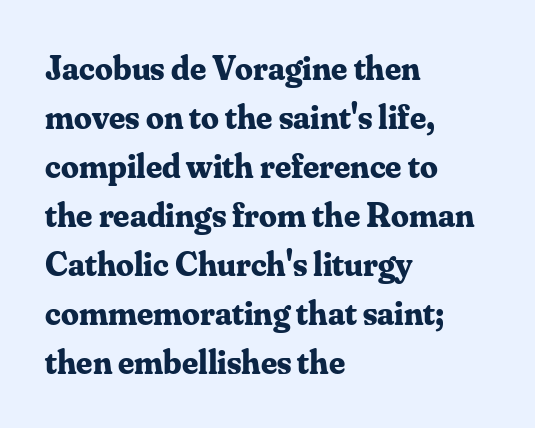
The image shows 35 px bold serif type, upright; set left-aligned, normal line spacing (1.4x), normal letter spacing, not underlined; medium stroke contrast and a small x-height.
